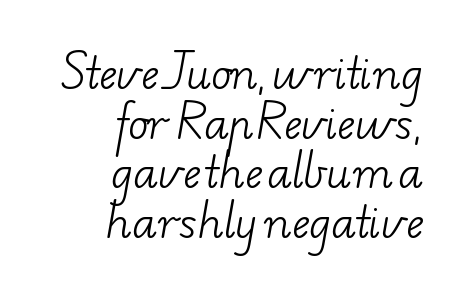
The image shows 42 px light, wide serif type; set right-aligned, line spacing 1.18x, normal letter spacing, not underlined; low stroke contrast and a small x-height.
